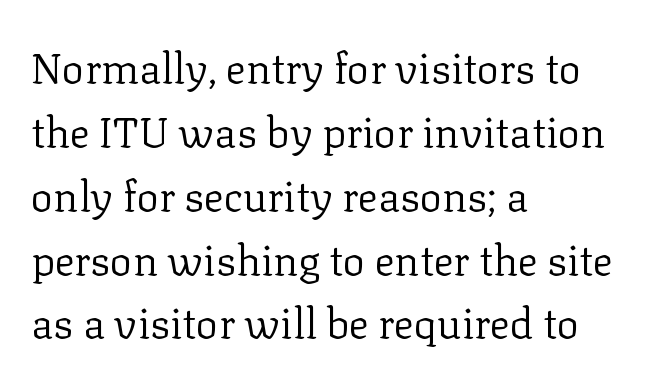
The image shows 42 px regular-weight serif type, upright; set left-aligned, normal line spacing (1.52x), normal letter spacing, not underlined; low stroke contrast and a medium x-height.
